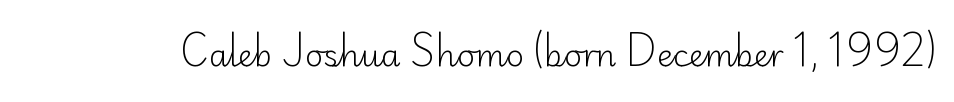
{"serif": "no", "italic": "no", "bold": "no", "weight": "light", "width": "normal", "stroke_contrast": "low", "x_height": "small", "monospaced": "no", "underline": "no", "letter_spacing": "normal", "letter_spacing_em": 0.0, "glyph_px": 31}
